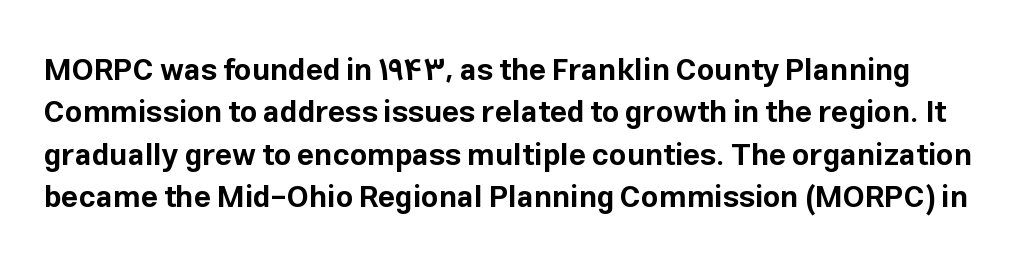
{"serif": "no", "italic": "no", "bold": "yes", "weight": "bold", "width": "normal", "stroke_contrast": "low", "x_height": "medium", "monospaced": "no", "underline": "no", "line_spacing": "normal", "line_spacing_ratio": 1.41, "letter_spacing": "normal", "letter_spacing_em": 0.0, "glyph_px": 30}
